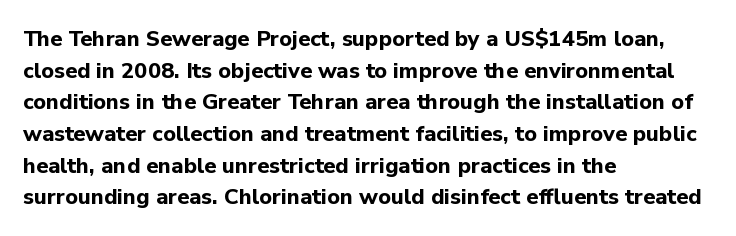
The image shows 22 px bold type, upright; set left-aligned, normal line spacing (1.44x), normal letter spacing, not underlined.
